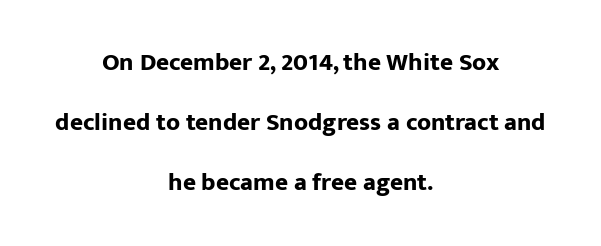
Summary of vertical rhythm: relaxed, with wide interline spacing. How heavy is the stroke? Heavy — this is a bold. The tracking reads as untouched default to a designer's eye. Both edges are ragged and mirror each other, which tells us the setting is centered. These lines were composed using upright roman letters.
